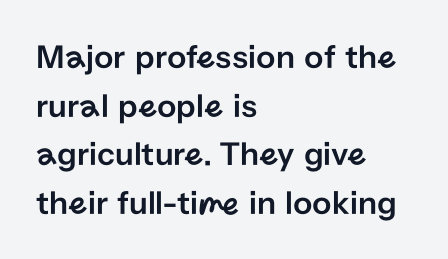
The type sits square on the baseline with zero lean. Reading down the column, the eye jumps a familiar distance to each next line. What kind of face is this? One without serifs — a sans. A classic flush-left, rag-right setting is used for this passage.
